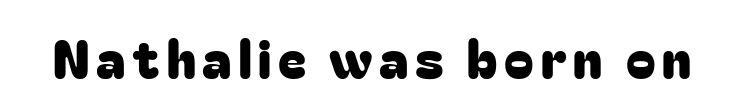
The image shows 53 px sans-serif type, upright; set not underlined; low stroke contrast and a medium x-height.
